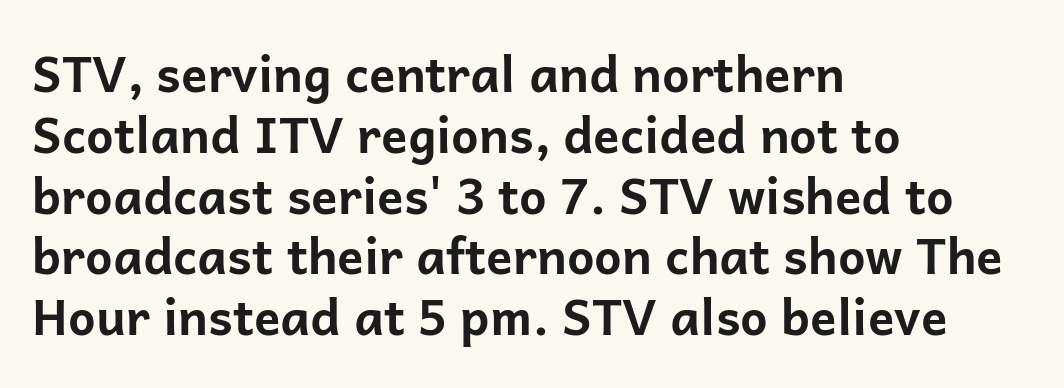
Q: Is the text bold? A: Yes.
Q: Is the text italic (slanted)? A: No, it is upright.
Q: Is the typeface a serif or a sans-serif typeface? A: Sans-serif.
Q: Is the text underlined? A: No.
Q: How is the paragraph aligned? A: Left-aligned.
Q: Is the spacing between letters normal or unusually wide? A: Normal.
Q: Width (condensed, normal, or wide)? A: Normal.
Q: Stroke contrast? A: Low.
Q: x-height? A: Medium.
Q: Monospaced? A: No.
